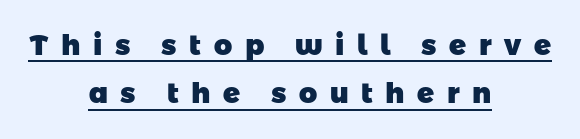
The passage shown is emphatically bold. The typesetter has applied underlining to the passage shown. This sample uses expanded letter spacing, leaving extra air between glyphs. Notice how the passage keeps no hard edge, just a central spine. A typesetter would call this proportional, since set widths differ per character. This rendering employs a face without finishing strokes, i.e., a sans-serif.
